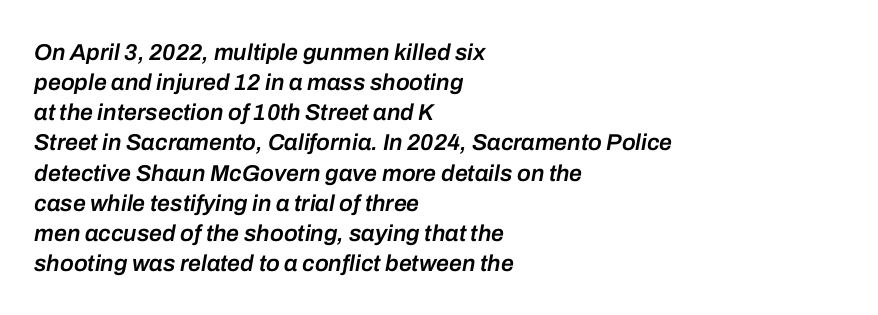
Characters follow at the spacing the type designer built in. Does the leading feel generous? No, just average. Caption: semibold face, moderately heavy strokes. Letters rest on an invisible, unmarked baseline. The typesetter chose a ragged-right arrangement here. Style check: oblique.
